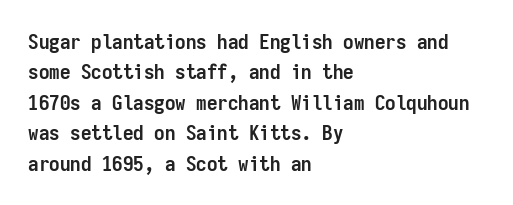
The image shows 21 px bold type, upright; set left-aligned, normal line spacing (1.45x), normal letter spacing, not underlined.
